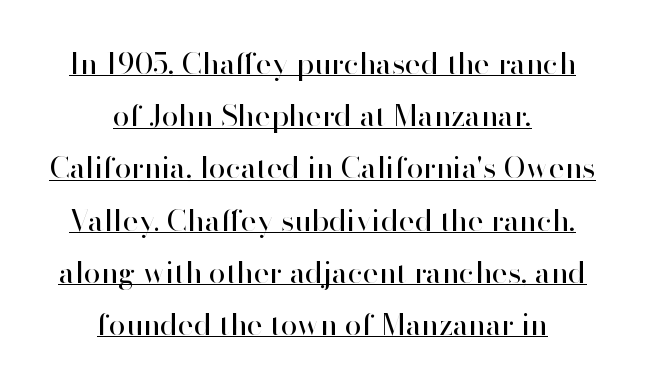
Q: Is the text bold? A: No.
Q: Is the text italic (slanted)? A: No, it is upright.
Q: Is the typeface a serif or a sans-serif typeface? A: Sans-serif.
Q: Is the text underlined? A: Yes.
Q: How is the paragraph aligned? A: Centered.
Q: Is the spacing between letters normal or unusually wide? A: Normal.
Q: Width (condensed, normal, or wide)? A: Normal.
Q: Stroke contrast? A: High.
Q: x-height? A: Small.
Q: Monospaced? A: No.
